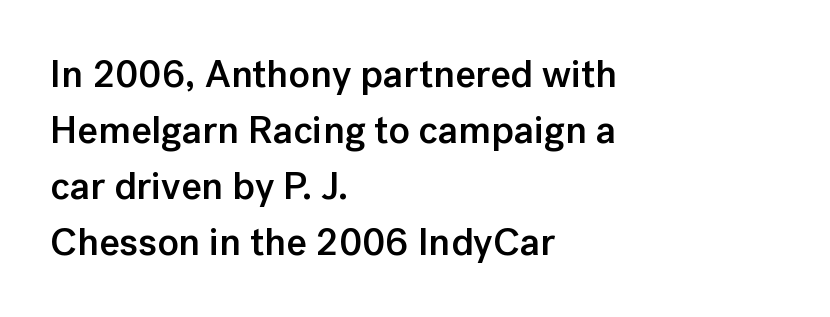
{"serif": "no", "italic": "no", "bold": "semi", "weight": "semibold", "width": "normal", "stroke_contrast": "low", "x_height": "medium", "monospaced": "no", "underline": "no", "align": "left", "line_spacing": "normal", "line_spacing_ratio": 1.44, "letter_spacing": "normal", "letter_spacing_em": 0.0, "glyph_px": 39}
